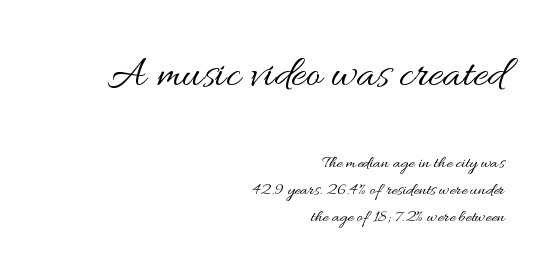
The image shows 45 px regular-weight, wide type; set right-aligned, normal line spacing (1.51x), normal letter spacing, not underlined; the first (top) block is 2.5x larger; medium stroke contrast and a small x-height.
